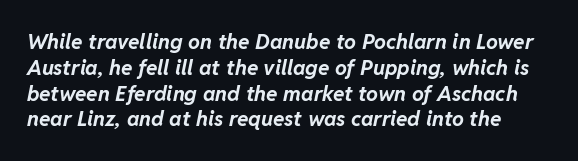
The image shows 21 px bold type, italic (leaning right); set line spacing 1.23x, normal letter spacing, not underlined.
